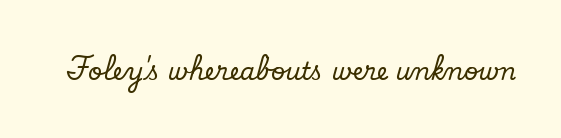
Observe the ordinary spacing: letters are neighbours, not strangers. Underline: absent.
